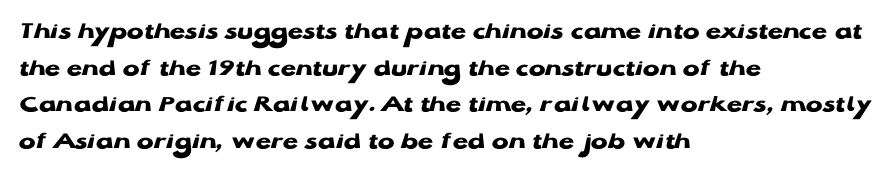
{"italic": "no", "bold": "yes", "underline": "no", "align": "left", "line_spacing": "normal", "line_spacing_ratio": 1.47, "letter_spacing": "normal", "letter_spacing_em": 0.0, "glyph_px": 25}
